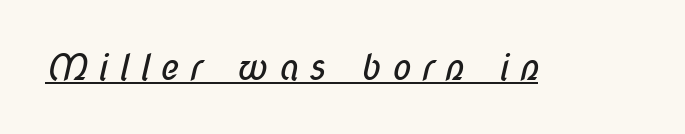
The image shows 36 px regular-weight, condensed sans-serif type; set unusually wide letter spacing (+0.28 em), underlined; low stroke contrast and a medium x-height.
